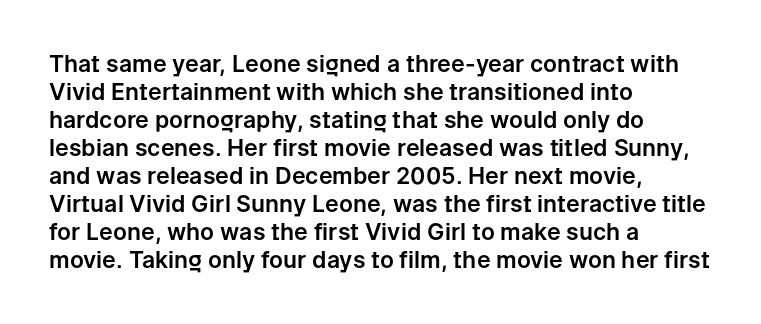
{"italic": "no", "underline": "no", "align": "left", "line_spacing_ratio": 1.22, "letter_spacing": "normal", "letter_spacing_em": 0.0, "glyph_px": 23}
